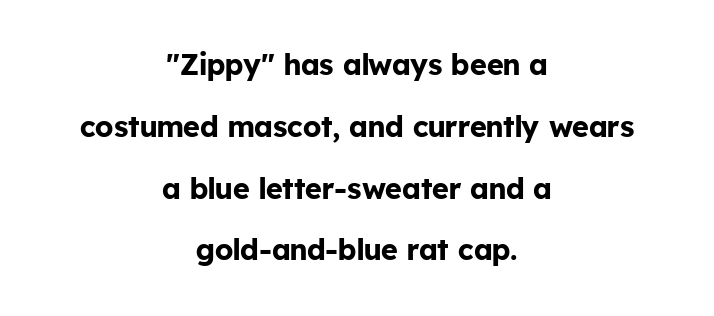
The image shows 29 px bold sans-serif type, upright; set centered, loose line spacing (2.13x), normal letter spacing, not underlined; low stroke contrast and a medium x-height.
